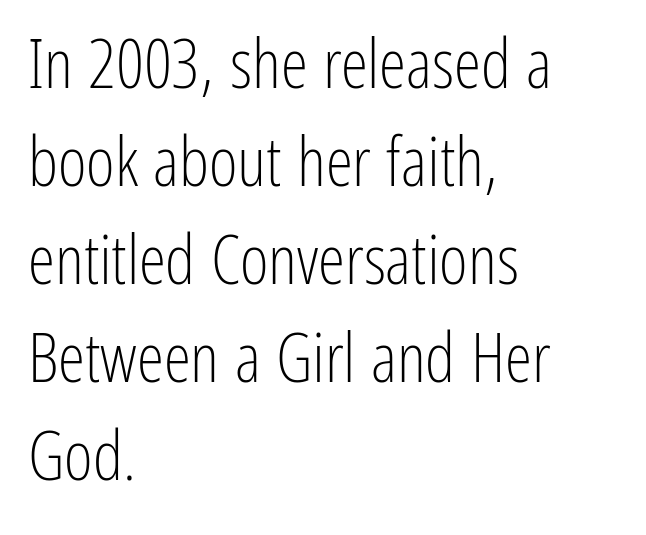
Q: Is the text bold? A: No.
Q: Is the text italic (slanted)? A: No, it is upright.
Q: Is the typeface a serif or a sans-serif typeface? A: Sans-serif.
Q: Is the text underlined? A: No.
Q: How is the paragraph aligned? A: Left-aligned.
Q: Is the spacing between letters normal or unusually wide? A: Normal.
Q: Is the spacing between lines tight, normal or loose? A: Normal.
Q: Width (condensed, normal, or wide)? A: Condensed.
Q: Stroke contrast? A: Low.
Q: x-height? A: Medium.
Q: Monospaced? A: No.
